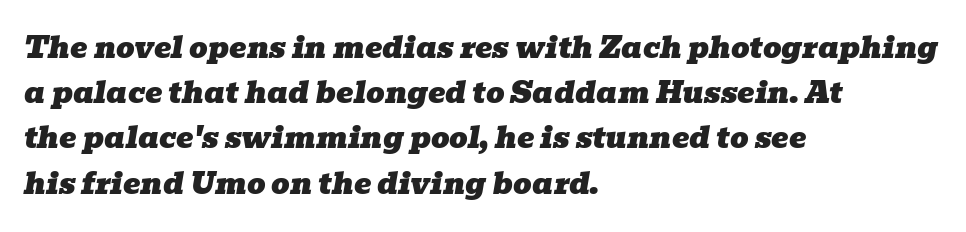
{"serif": "yes", "italic": "yes", "lean": "right", "slant_degrees": 10, "width": "wide", "stroke_contrast": "low", "x_height": "medium", "monospaced": "no", "underline": "no", "align": "left", "line_spacing": "normal", "line_spacing_ratio": 1.56, "letter_spacing": "normal", "letter_spacing_em": 0.0, "glyph_px": 29}
